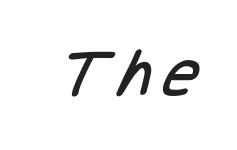
Q: Is the text bold? A: No.
Q: Is the typeface a serif or a sans-serif typeface? A: Sans-serif.
Q: Is the text underlined? A: No.
Q: Width (condensed, normal, or wide)? A: Condensed.
Q: Stroke contrast? A: Low.
Q: x-height? A: Medium.
Q: Monospaced? A: No.
